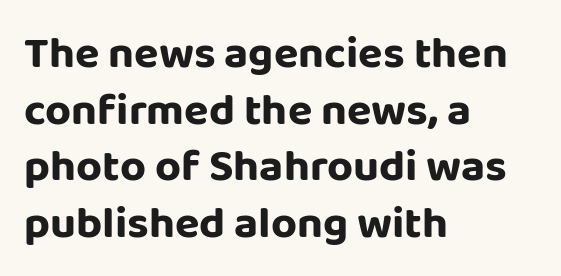
{"serif": "no", "italic": "no", "width": "normal", "stroke_contrast": "low", "x_height": "large", "monospaced": "no", "underline": "no", "align": "left", "line_spacing": "normal", "line_spacing_ratio": 1.26, "letter_spacing": "normal", "letter_spacing_em": 0.0, "glyph_px": 45}
